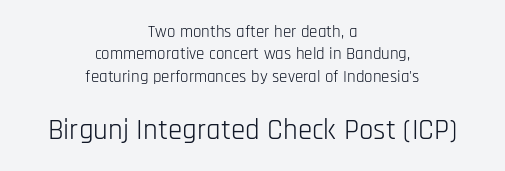
The image shows 29 px light, condensed sans-serif type, upright; set centered, normal line spacing (1.32x), normal letter spacing, not underlined; the second (bottom) block is 1.71x larger; low stroke contrast and a large x-height.
